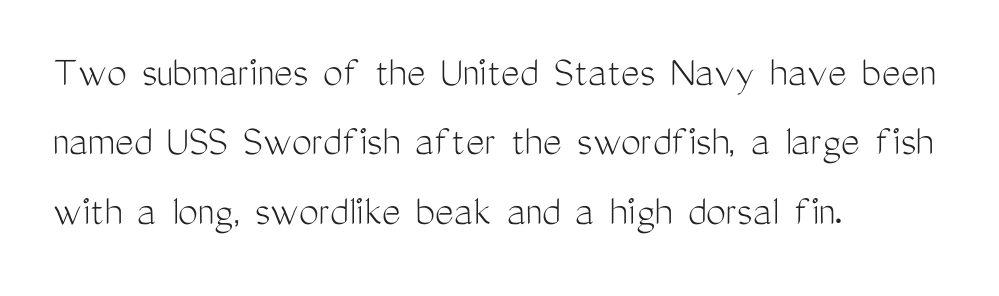
The image shows 45 px light, condensed sans-serif type, upright; set left-aligned, normal line spacing (1.54x), normal letter spacing, not underlined; medium stroke contrast and a medium x-height.
